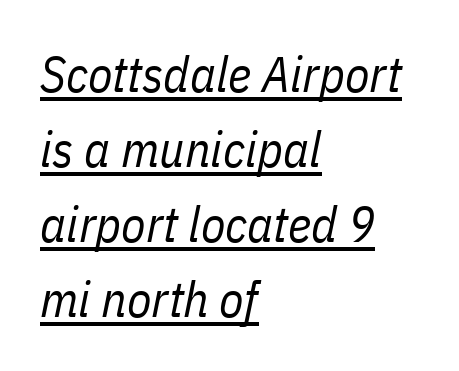
The rows are spaced the way most documents space them. Italic: yes, the glyphs are oblique. These glyphs show unthickened strokes, regular width or finer. The passage shown is typed in a proportional face where columns would drift. The specimen includes a rule beneath the text block's lines. Reading down the block, your eye returns to a fixed left position each line.
